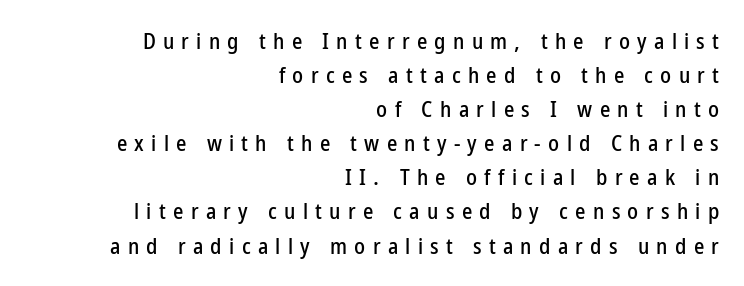
The image shows 22 px text type, upright; set right-aligned, normal line spacing (1.55x), unusually wide letter spacing (+0.33 em), not underlined.
